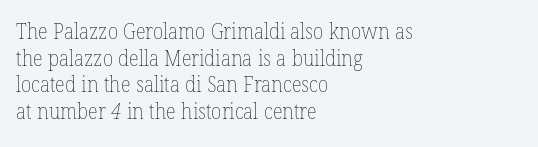
These lines are set flush left with a ragged right edge. How are the letters spaced? Ordinarily, with no added tracking. Each stroke keeps to a modest, everyday thickness or less. The line-height multiplier appears to be the usual default. Descender tails drop into unmarked territory.
